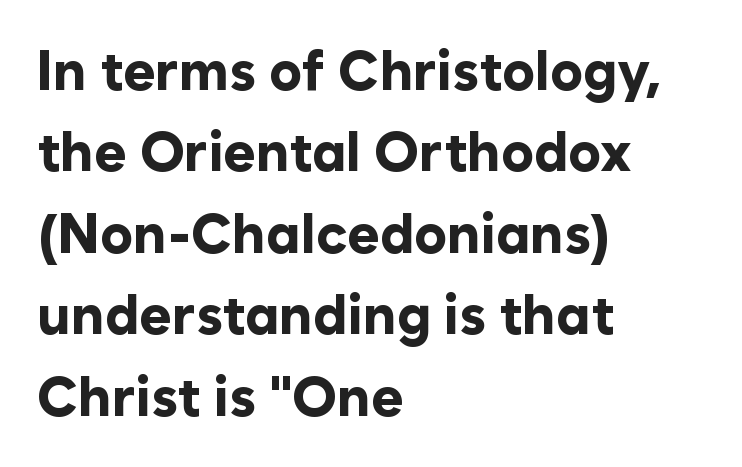
Q: Is the text bold? A: Yes.
Q: Is the text italic (slanted)? A: No, it is upright.
Q: Is the typeface a serif or a sans-serif typeface? A: Sans-serif.
Q: Is the text underlined? A: No.
Q: How is the paragraph aligned? A: Left-aligned.
Q: Is the spacing between letters normal or unusually wide? A: Normal.
Q: Is the spacing between lines tight, normal or loose? A: Normal.
Q: Width (condensed, normal, or wide)? A: Normal.
Q: Stroke contrast? A: Low.
Q: x-height? A: Medium.
Q: Monospaced? A: No.
